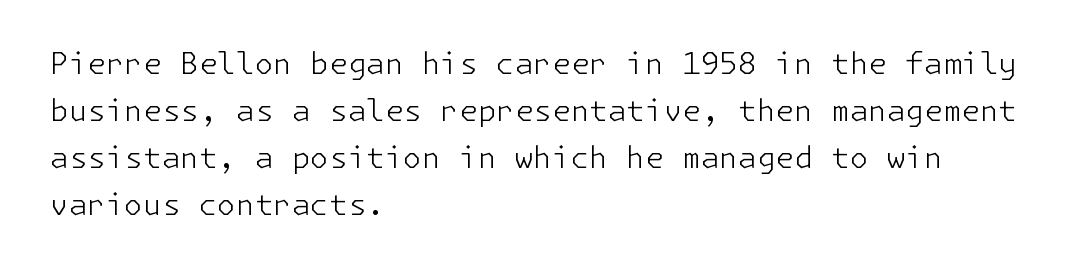
Q: Is the text bold? A: No.
Q: Is the text italic (slanted)? A: No, it is upright.
Q: Is the typeface a serif or a sans-serif typeface? A: Sans-serif.
Q: Is the text underlined? A: No.
Q: How is the paragraph aligned? A: Left-aligned.
Q: Is the spacing between letters normal or unusually wide? A: Normal.
Q: Is the spacing between lines tight, normal or loose? A: Normal.
Q: Width (condensed, normal, or wide)? A: Normal.
Q: Stroke contrast? A: Low.
Q: x-height? A: Medium.
